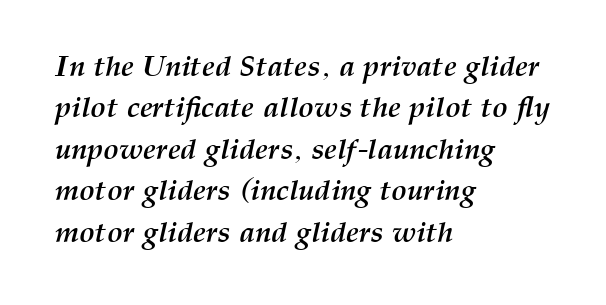
The paragraph shown leans on its left margin. Looks like regular typesetting: each glyph gets only the width it needs. The lines sit at an ordinary, default distance from one another. The strip under each line holds only bare page.
